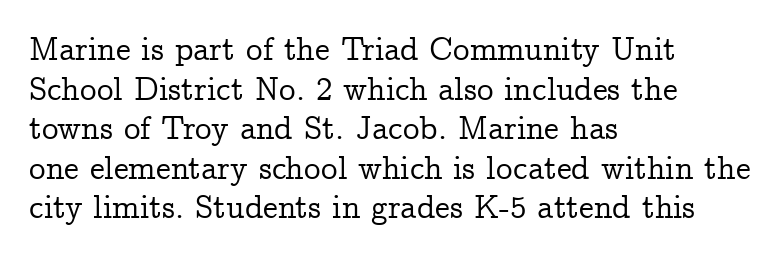
The image shows 33 px serif type, upright; set left-aligned, line spacing 1.2x, normal letter spacing, not underlined; low stroke contrast and a medium x-height.
